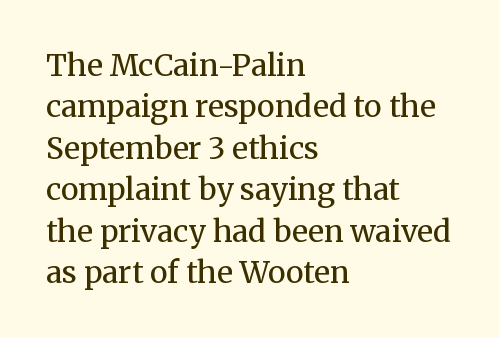
The passage shown is not underscored anywhere. The letters stand straight up with perfectly vertical stems. The setting favours the left margin, as ordinary paragraphs usually do. The letters advance in unequal steps, a hallmark of proportional type.
